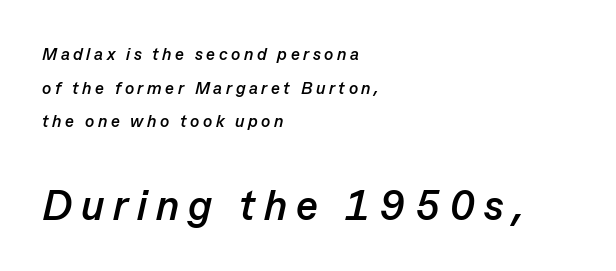
The image shows 42 px semibold type, italic (leaning right); set left-aligned, loose line spacing (1.98x), unusually wide letter spacing (+0.21 em), not underlined; the second (bottom) block is 2.47x larger; low stroke contrast and a medium x-height.
